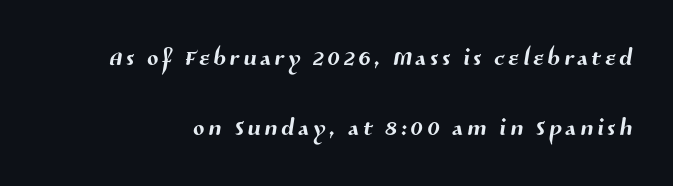
Underline: absent. The rendering uses a large line-height, opening up the rows. A typesetter would call this proportional, since set widths differ per character. The glyphs in this specimen are sans serif.
